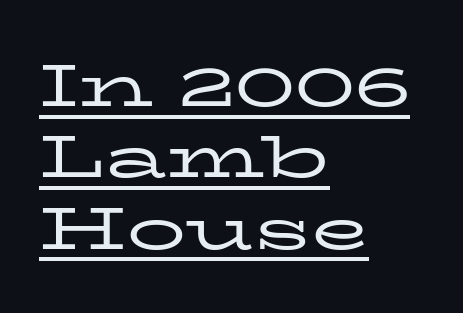
You could not count columns in this text — the font is proportionally spaced. No extra tracking has been applied to these lines. The strokes are not fattened; the text isn't bold. The typesetter chose a ragged-right arrangement here. The letters stand upright; this is a roman face.
